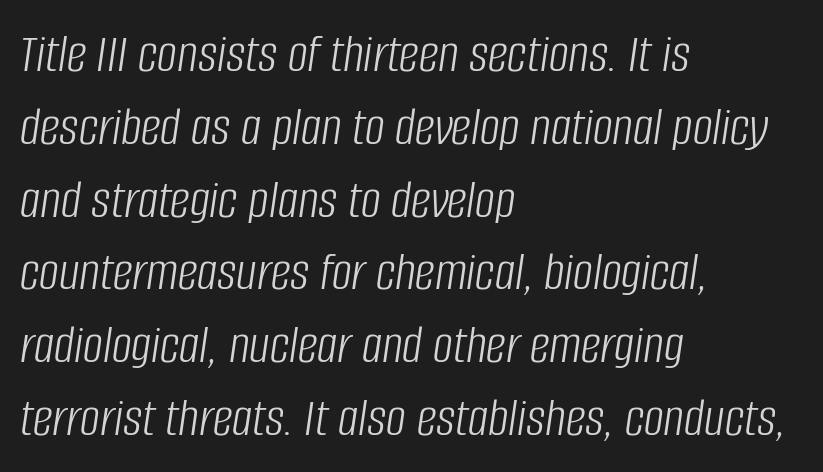
Q: Is the text bold? A: No.
Q: Is the text italic (slanted)? A: Yes, it leans right by about 8 degrees.
Q: Is the text underlined? A: No.
Q: How is the paragraph aligned? A: Left-aligned.
Q: Is the spacing between letters normal or unusually wide? A: Normal.
Q: Is the spacing between lines tight, normal or loose? A: Normal.
Q: Width (condensed, normal, or wide)? A: Condensed.
Q: Stroke contrast? A: Low.
Q: x-height? A: Large.
Q: Monospaced? A: No.
